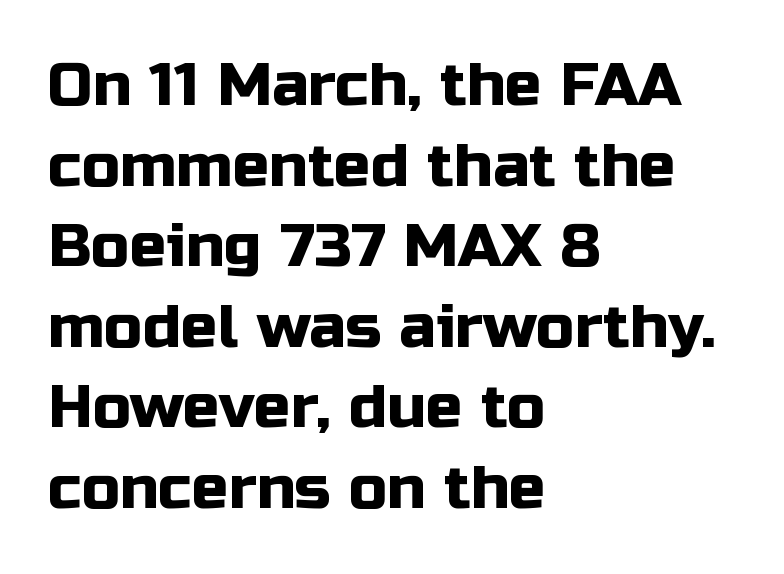
{"serif": "no", "italic": "no", "width": "normal", "stroke_contrast": "low", "x_height": "medium", "monospaced": "no", "underline": "no", "align": "left", "line_spacing": "normal", "line_spacing_ratio": 1.32, "letter_spacing": "normal", "letter_spacing_em": 0.0, "glyph_px": 61}
